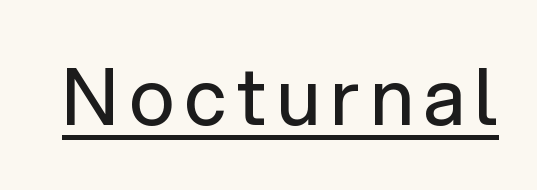
Q: Is the text bold? A: No.
Q: Is the text italic (slanted)? A: No, it is upright.
Q: Is the typeface a serif or a sans-serif typeface? A: Sans-serif.
Q: Is the text underlined? A: Yes.
Q: Width (condensed, normal, or wide)? A: Normal.
Q: Stroke contrast? A: Low.
Q: x-height? A: Medium.
Q: Monospaced? A: No.
